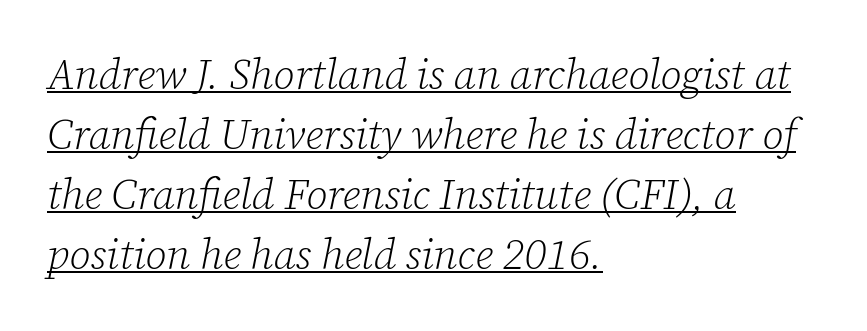
Q: Is the text bold? A: No.
Q: Is the text italic (slanted)? A: Yes, it leans right by about 12 degrees.
Q: Is the typeface a serif or a sans-serif typeface? A: Serif.
Q: Is the text underlined? A: Yes.
Q: How is the paragraph aligned? A: Left-aligned.
Q: Is the spacing between letters normal or unusually wide? A: Normal.
Q: Is the spacing between lines tight, normal or loose? A: Normal.
Q: Width (condensed, normal, or wide)? A: Normal.
Q: Stroke contrast? A: Low.
Q: x-height? A: Medium.
Q: Monospaced? A: No.
